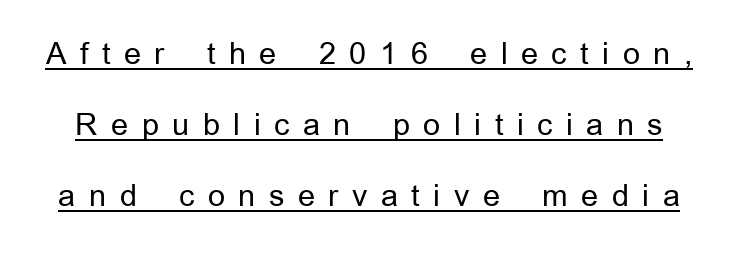
{"serif": "no", "italic": "no", "bold": "no", "weight": "regular", "width": "normal", "stroke_contrast": "low", "x_height": "medium", "monospaced": "no", "underline": "yes", "line_spacing": "loose", "line_spacing_ratio": 2.37, "letter_spacing": "wide", "letter_spacing_em": 0.45, "glyph_px": 30}
